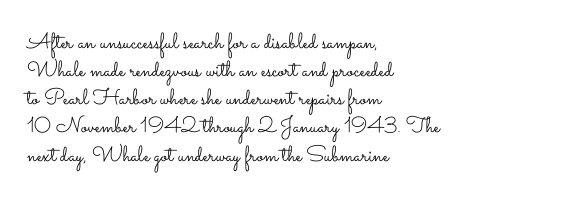
Q: Is the text bold? A: No.
Q: Is the text italic (slanted)? A: Yes.
Q: Is the text underlined? A: No.
Q: How is the paragraph aligned? A: Left-aligned.
Q: Is the spacing between letters normal or unusually wide? A: Normal.
Q: Is the spacing between lines tight, normal or loose? A: Normal.
